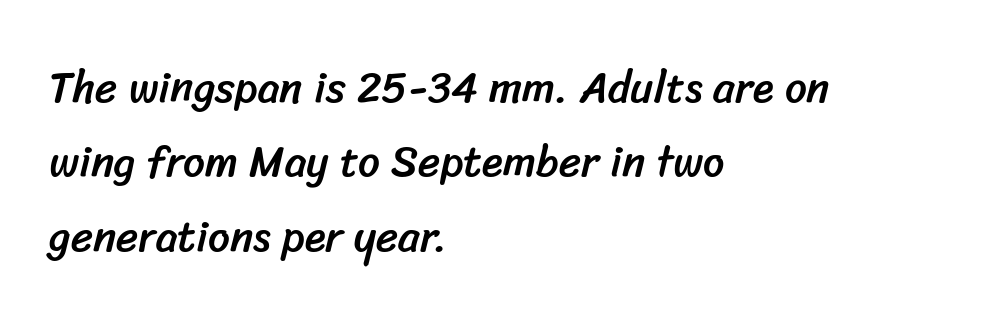
The image shows 43 px sans-serif type; set left-aligned, line spacing 1.73x, normal letter spacing, not underlined; low stroke contrast and a medium x-height.
